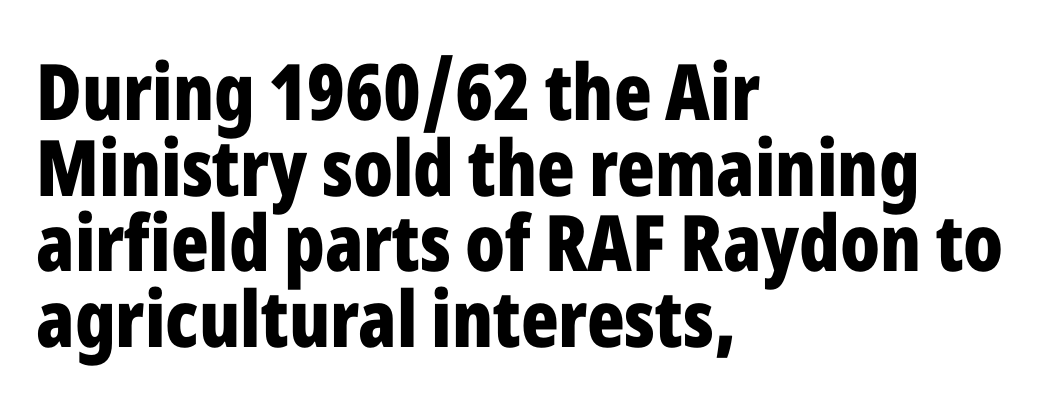
Q: Is the text bold? A: Yes.
Q: Is the text italic (slanted)? A: No, it is upright.
Q: Is the typeface a serif or a sans-serif typeface? A: Sans-serif.
Q: Is the text underlined? A: No.
Q: How is the paragraph aligned? A: Left-aligned.
Q: Is the spacing between letters normal or unusually wide? A: Normal.
Q: Is the spacing between lines tight, normal or loose? A: Tight.
Q: Width (condensed, normal, or wide)? A: Condensed.
Q: Stroke contrast? A: Low.
Q: x-height? A: Medium.
Q: Monospaced? A: No.
